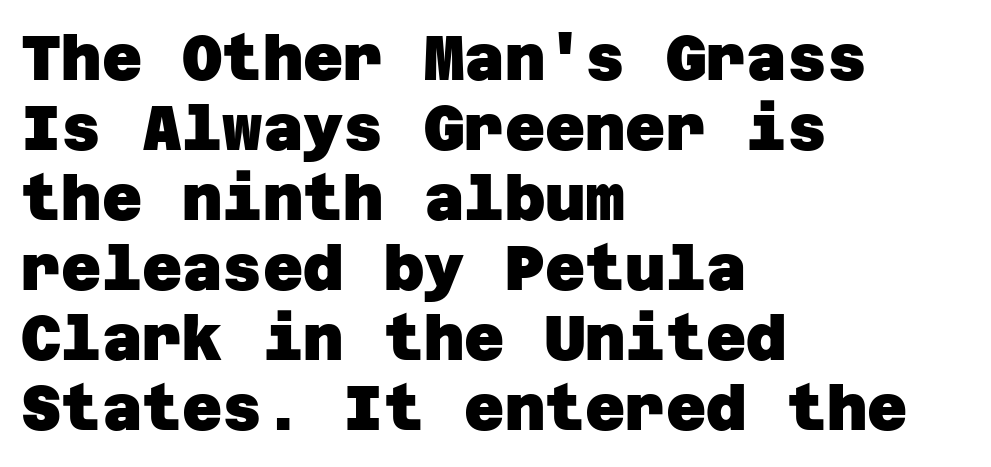
{"serif": "no", "bold": "yes", "weight": "heavy", "width": "normal", "stroke_contrast": "low", "x_height": "large", "underline": "no", "align": "left", "line_spacing": "tight", "line_spacing_ratio": 1.13, "letter_spacing": "normal", "letter_spacing_em": 0.0, "glyph_px": 62}
